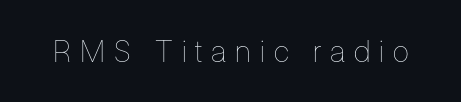
Q: Is the text bold? A: No.
Q: Is the text italic (slanted)? A: No, it is upright.
Q: Is the text underlined? A: No.
Q: Is the spacing between letters normal or unusually wide? A: Unusually wide.
Q: Width (condensed, normal, or wide)? A: Condensed.
Q: Stroke contrast? A: Low.
Q: x-height? A: Medium.
Q: Monospaced? A: No.
